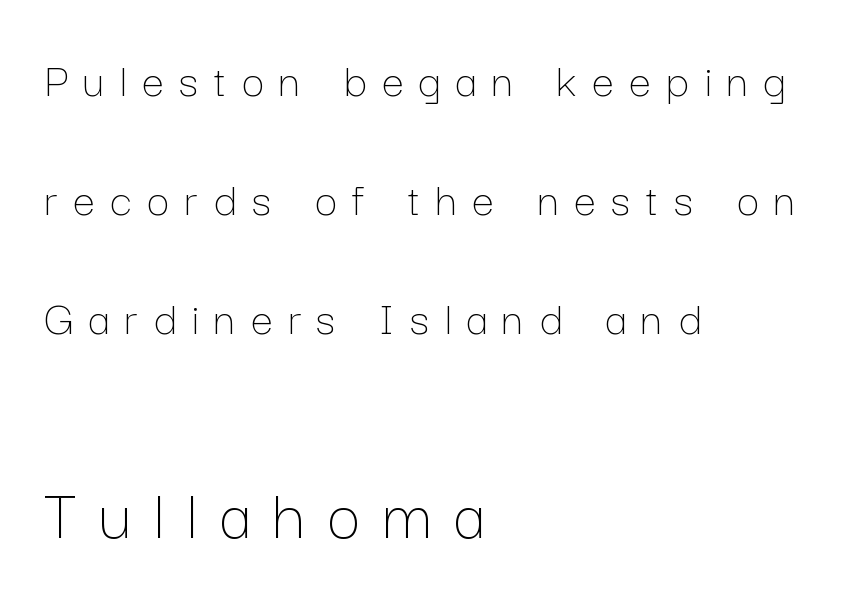
{"italic": "no", "bold": "no", "weight": "thin", "width": "normal", "stroke_contrast": "low", "x_height": "medium", "monospaced": "no", "underline": "no", "align": "left", "line_spacing": "loose", "line_spacing_ratio": 2.43, "letter_spacing": "wide", "letter_spacing_em": 0.32, "larger_block": "second", "size_ratio": 1.49, "glyph_px": 73}
